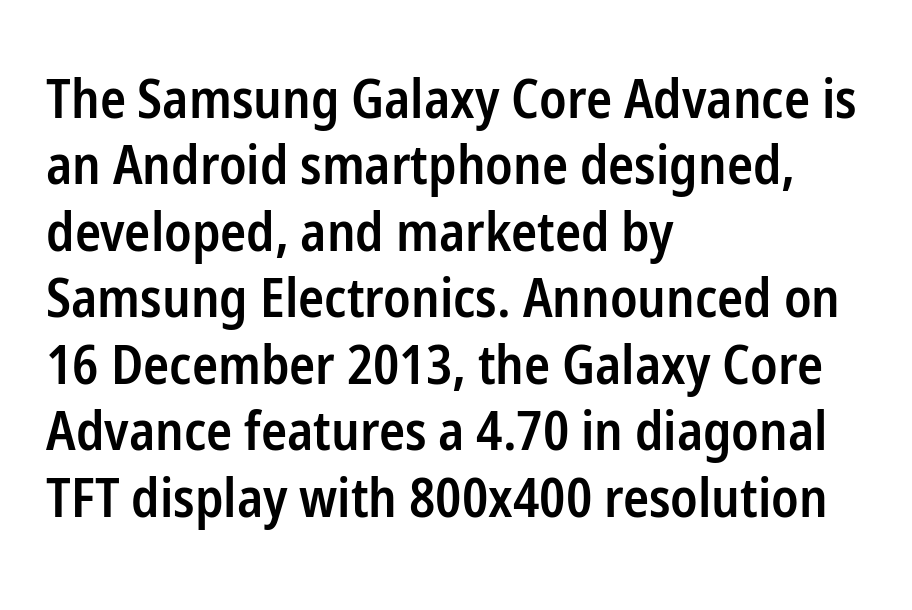
Q: Is the text bold? A: Semi-bold.
Q: Is the text italic (slanted)? A: No, it is upright.
Q: Is the typeface a serif or a sans-serif typeface? A: Sans-serif.
Q: Is the text underlined? A: No.
Q: How is the paragraph aligned? A: Left-aligned.
Q: Is the spacing between letters normal or unusually wide? A: Normal.
Q: Width (condensed, normal, or wide)? A: Condensed.
Q: Stroke contrast? A: Low.
Q: x-height? A: Medium.
Q: Monospaced? A: No.
